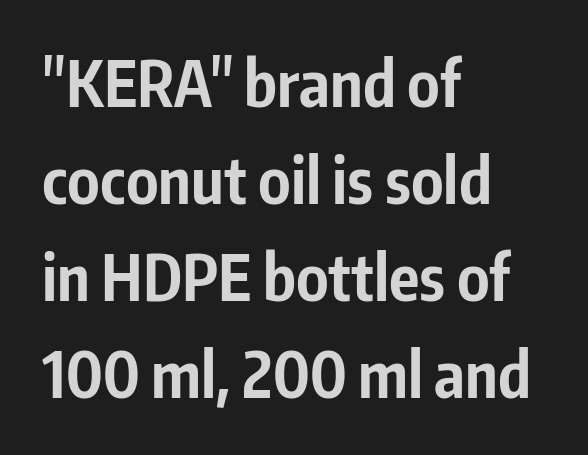
{"serif": "no", "italic": "no", "bold": "yes", "weight": "bold", "width": "condensed", "stroke_contrast": "low", "x_height": "medium", "monospaced": "no", "underline": "no", "align": "left", "line_spacing": "normal", "line_spacing_ratio": 1.54, "letter_spacing": "normal", "letter_spacing_em": 0.0, "glyph_px": 63}
